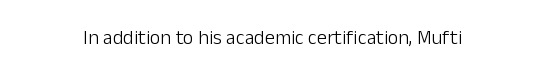
Q: Is the text bold? A: No.
Q: Is the text italic (slanted)? A: No, it is upright.
Q: Is the text underlined? A: No.
Q: Is the spacing between letters normal or unusually wide? A: Normal.
